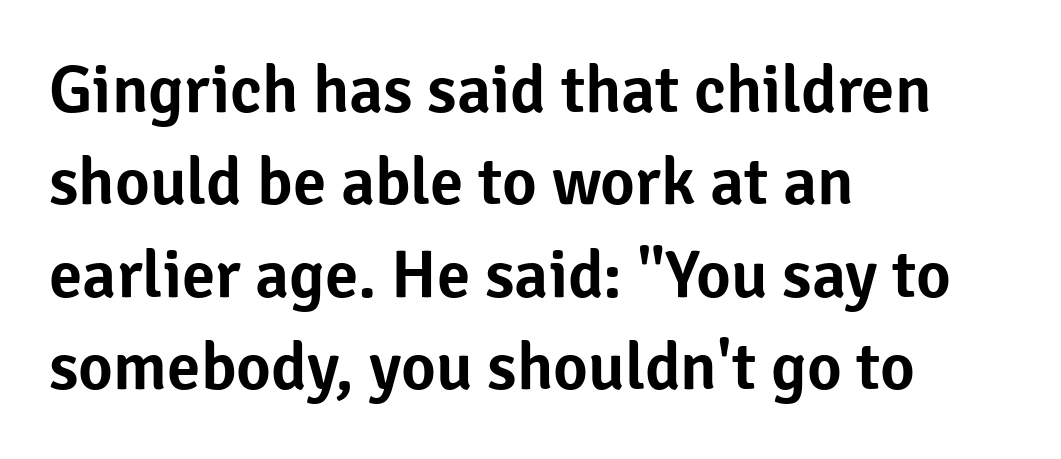
Q: Is the text italic (slanted)? A: No, it is upright.
Q: Is the typeface a serif or a sans-serif typeface? A: Sans-serif.
Q: Is the text underlined? A: No.
Q: How is the paragraph aligned? A: Left-aligned.
Q: Is the spacing between letters normal or unusually wide? A: Normal.
Q: Is the spacing between lines tight, normal or loose? A: Normal.
Q: Width (condensed, normal, or wide)? A: Normal.
Q: Stroke contrast? A: Low.
Q: x-height? A: Medium.
Q: Monospaced? A: No.
